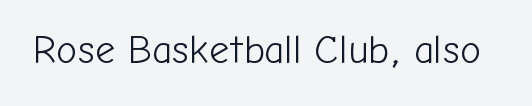
{"serif": "no", "italic": "no", "bold": "no", "weight": "light", "width": "normal", "stroke_contrast": "low", "x_height": "medium", "monospaced": "no", "underline": "no", "letter_spacing": "normal", "letter_spacing_em": 0.0, "glyph_px": 39}
